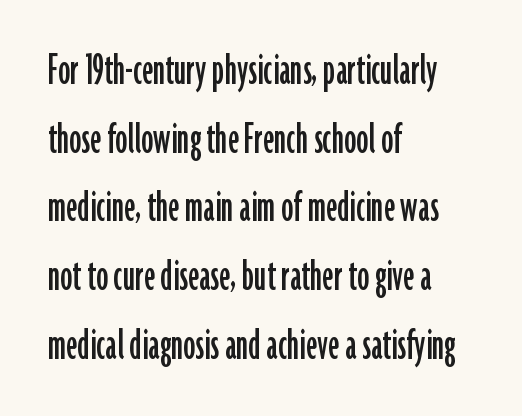
{"serif": "no", "italic": "no", "width": "condensed", "stroke_contrast": "low", "x_height": "medium", "monospaced": "no", "underline": "no", "align": "left", "line_spacing": "normal", "line_spacing_ratio": 1.43, "letter_spacing": "normal", "letter_spacing_em": 0.0, "glyph_px": 48}
